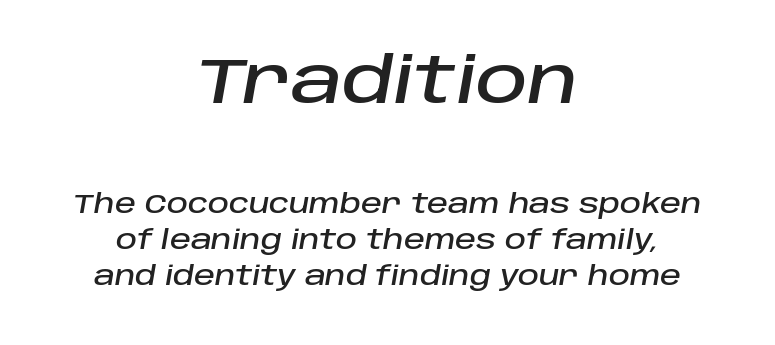
Designer's note — italics engaged. The line texture is even and compact thanks to regular tracking. This sample is center-justified, so both line endings float freely. Here the first block reads like a headline and the second like body copy. Vertically, the passage feels balanced, rows spaced as you'd expect. Do the characters align in a grid? No, the font is proportional.
